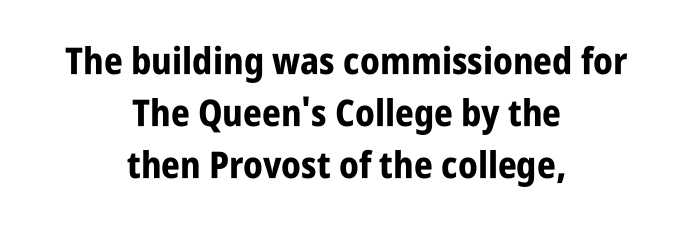
The image shows 37 px bold, condensed sans-serif type, upright; set centered, normal line spacing (1.4x), normal letter spacing, not underlined; low stroke contrast and a large x-height.
